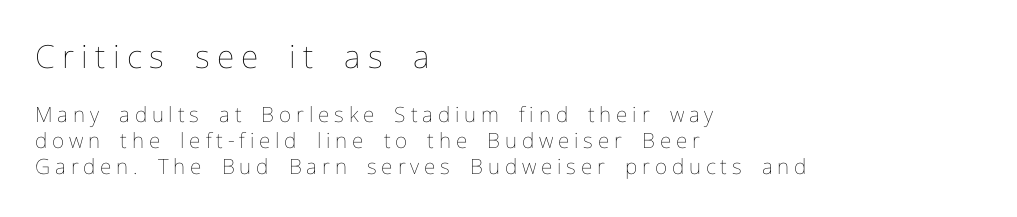
Italic? Not at all — the glyphs are vertical. Which chunk is bigger? The first one — the top block dwarfs the bottom. The paragraph has a hard left edge and a soft right edge. These lines are rendered in a variable-pitch font. These lines have a slow, spaced-out rhythm from letter to letter.
